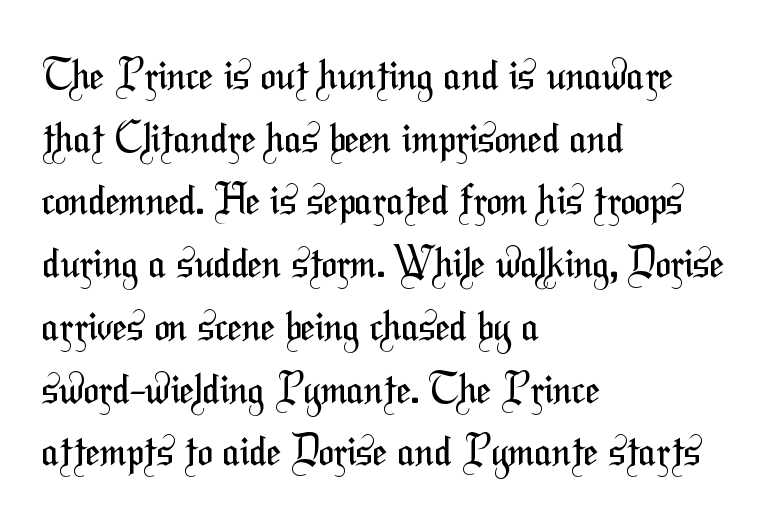
Q: Is the text bold? A: No.
Q: Is the typeface a serif or a sans-serif typeface? A: Sans-serif.
Q: Is the text underlined? A: No.
Q: How is the paragraph aligned? A: Left-aligned.
Q: Is the spacing between letters normal or unusually wide? A: Normal.
Q: Is the spacing between lines tight, normal or loose? A: Normal.
Q: Width (condensed, normal, or wide)? A: Condensed.
Q: Stroke contrast? A: Medium.
Q: x-height? A: Medium.
Q: Monospaced? A: No.
